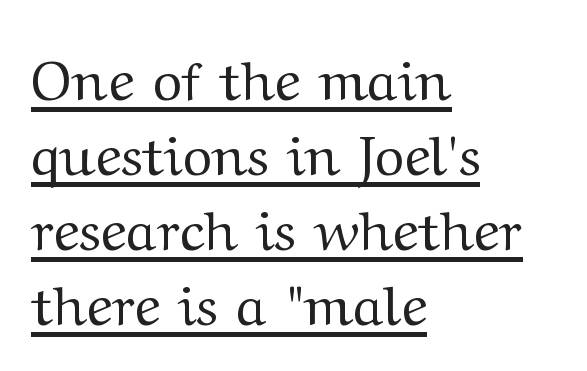
Q: Is the text bold? A: No.
Q: Is the text italic (slanted)? A: No, it is upright.
Q: Is the typeface a serif or a sans-serif typeface? A: Serif.
Q: Is the text underlined? A: Yes.
Q: How is the paragraph aligned? A: Left-aligned.
Q: Is the spacing between letters normal or unusually wide? A: Normal.
Q: Is the spacing between lines tight, normal or loose? A: Normal.
Q: Width (condensed, normal, or wide)? A: Wide.
Q: Stroke contrast? A: Medium.
Q: x-height? A: Medium.
Q: Monospaced? A: No.
